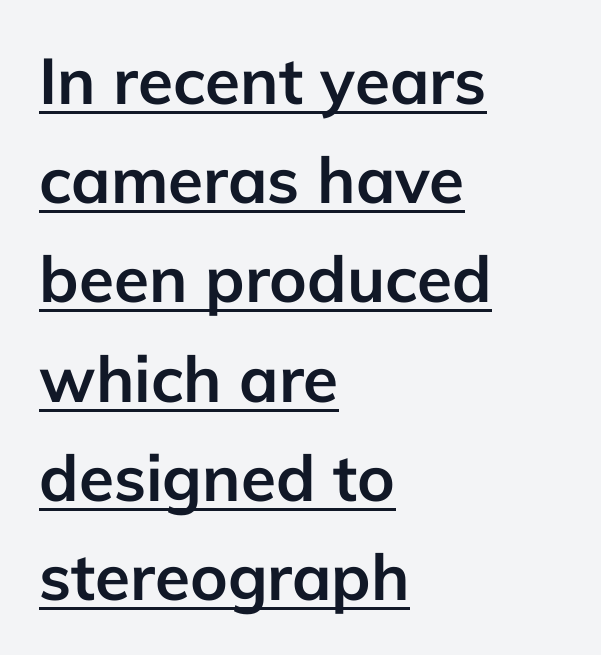
The image shows 64 px semibold sans-serif type, upright; set left-aligned, normal line spacing (1.55x), normal letter spacing, underlined; low stroke contrast and a medium x-height.
